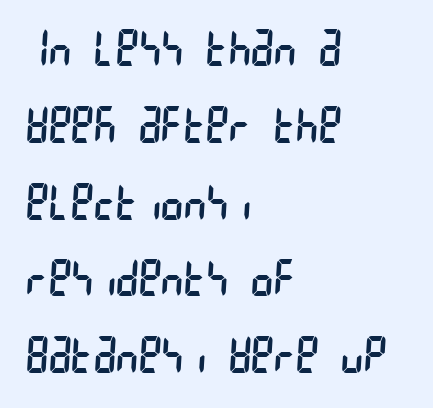
Q: Is the text bold? A: No.
Q: Is the typeface a serif or a sans-serif typeface? A: Sans-serif.
Q: Is the text underlined? A: No.
Q: How is the paragraph aligned? A: Left-aligned.
Q: Is the spacing between letters normal or unusually wide? A: Normal.
Q: Is the spacing between lines tight, normal or loose? A: Normal.
Q: Width (condensed, normal, or wide)? A: Condensed.
Q: Stroke contrast? A: Low.
Q: x-height? A: Large.
